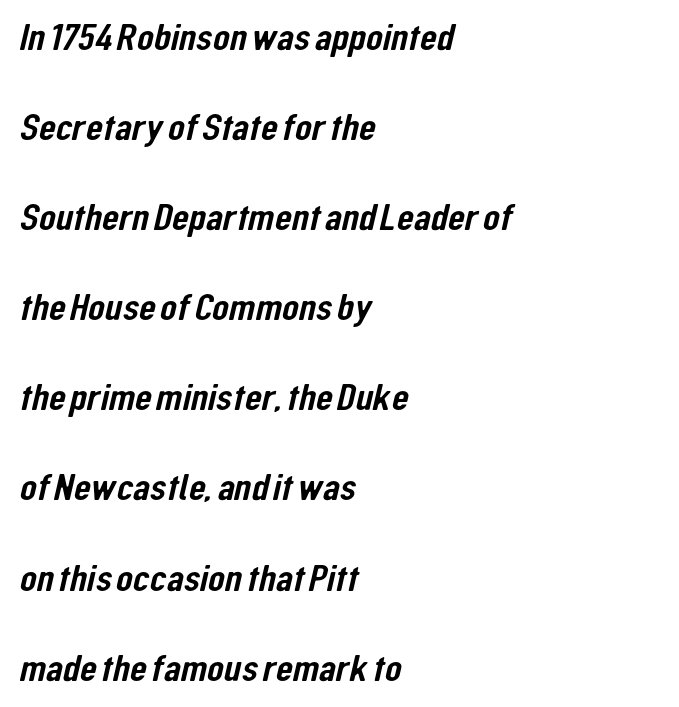
Q: Is the typeface a serif or a sans-serif typeface? A: Sans-serif.
Q: Is the text underlined? A: No.
Q: How is the paragraph aligned? A: Left-aligned.
Q: Is the spacing between letters normal or unusually wide? A: Normal.
Q: Is the spacing between lines tight, normal or loose? A: Loose.
Q: Width (condensed, normal, or wide)? A: Condensed.
Q: Stroke contrast? A: Low.
Q: x-height? A: Medium.
Q: Monospaced? A: No.
